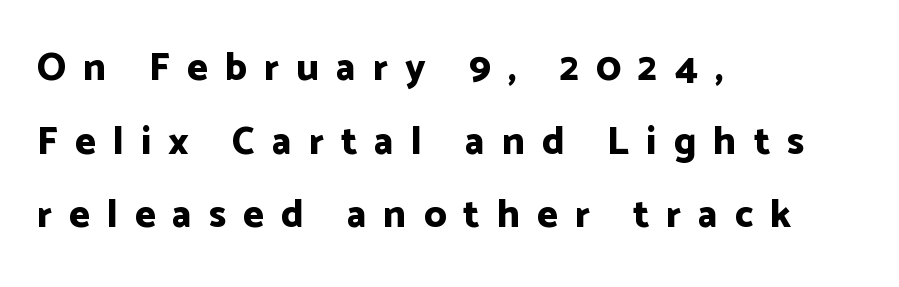
The image shows 39 px bold sans-serif type, upright; set left-aligned, line spacing 1.89x, unusually wide letter spacing (+0.44 em), not underlined; low stroke contrast and a medium x-height.
